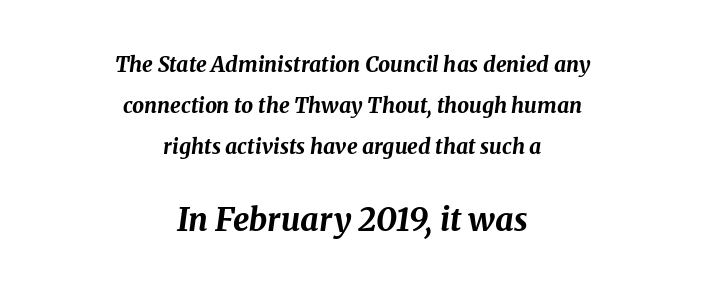
{"italic": "yes", "lean": "right", "slant_degrees": 8, "bold": "yes", "weight": "bold", "width": "normal", "stroke_contrast": "medium", "x_height": "medium", "monospaced": "no", "underline": "no", "align": "center", "line_spacing": "loose", "line_spacing_ratio": 1.95, "letter_spacing": "normal", "letter_spacing_em": 0.0, "larger_block": "second", "size_ratio": 1.52, "glyph_px": 32}
